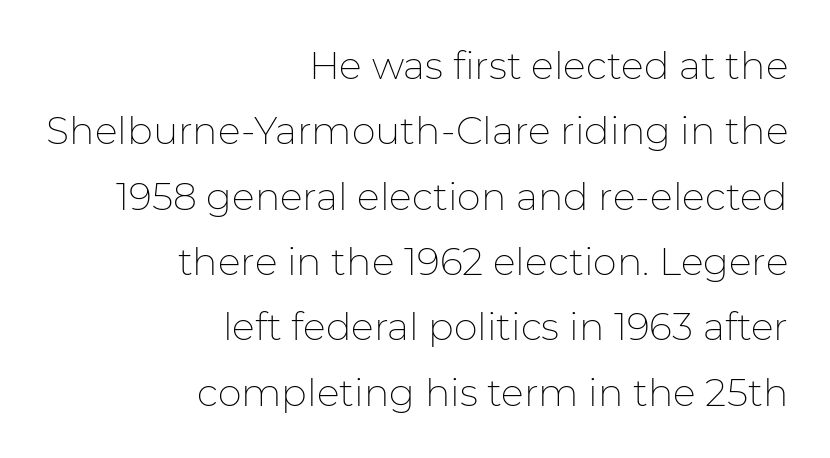
Spacing between characters is what you'd get straight out of the box. The typography opts for an upright posture over an oblique one. Is this a heavy cut? Hardly; it is regular or lighter. The lines in this sample share a right terminus and differ only in where they begin. Are there feet on the stems? There aren't — it's a sans.
